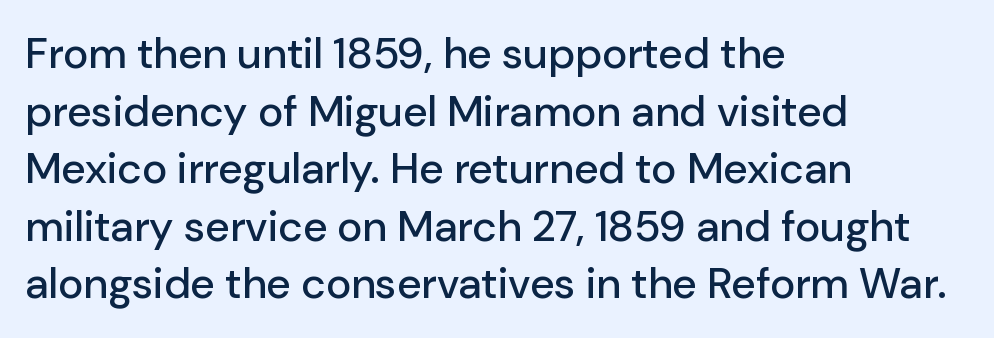
Q: Is the text italic (slanted)? A: No, it is upright.
Q: Is the typeface a serif or a sans-serif typeface? A: Sans-serif.
Q: Is the text underlined? A: No.
Q: How is the paragraph aligned? A: Left-aligned.
Q: Is the spacing between letters normal or unusually wide? A: Normal.
Q: Is the spacing between lines tight, normal or loose? A: Normal.
Q: Width (condensed, normal, or wide)? A: Normal.
Q: Stroke contrast? A: Low.
Q: x-height? A: Medium.
Q: Monospaced? A: No.
